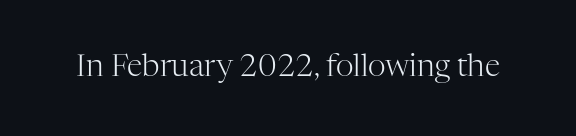
How are the letters spaced? Ordinarily, with no added tracking. Look at the bottom of the vertical strokes: they flare into serifs here. The face used here is proportionally spaced, like ordinary book or web type. Ascenders rise straight up at ninety degrees.
